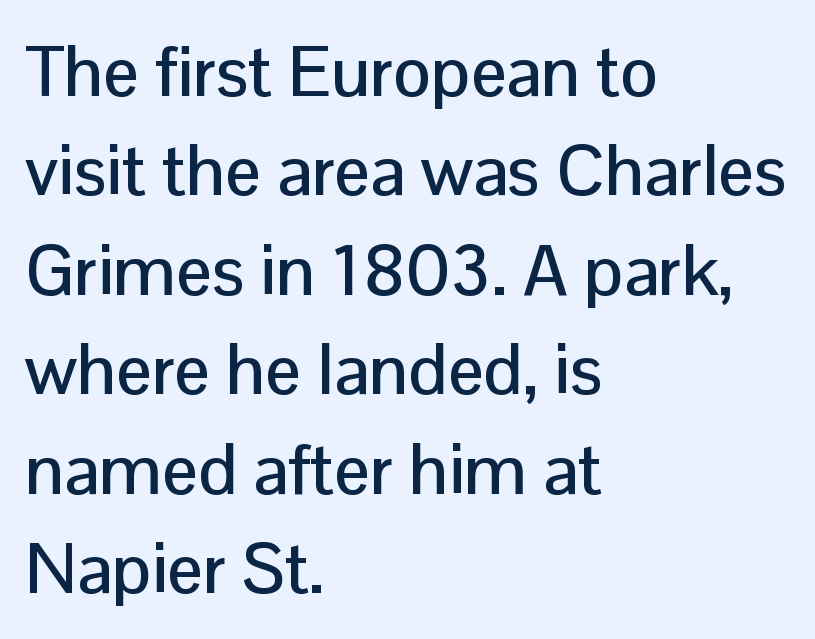
Q: Is the text italic (slanted)? A: No, it is upright.
Q: Is the typeface a serif or a sans-serif typeface? A: Sans-serif.
Q: Is the text underlined? A: No.
Q: How is the paragraph aligned? A: Left-aligned.
Q: Is the spacing between letters normal or unusually wide? A: Normal.
Q: Is the spacing between lines tight, normal or loose? A: Normal.
Q: Width (condensed, normal, or wide)? A: Normal.
Q: Stroke contrast? A: Low.
Q: x-height? A: Medium.
Q: Monospaced? A: No.
